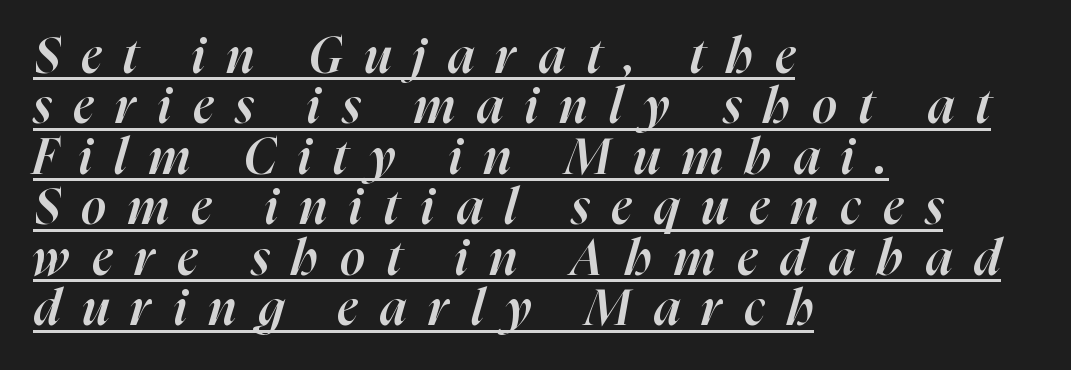
The image shows 50 px semibold type, italic (leaning right); set left-aligned, tight line spacing (1.01x), unusually wide letter spacing (+0.44 em), underlined; high stroke contrast and a medium x-height.
